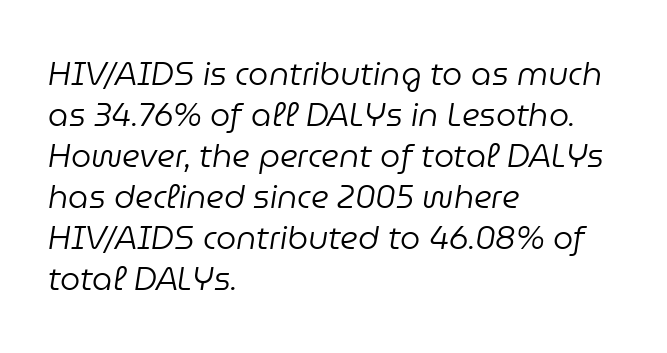
Varying glyph widths throughout — classic text-font behaviour. Rule under the text: the space is simply empty. The typesetting does not lean heavy: it is not bold. Baseline-to-baseline distance is the conventional proportion of letter height. The text carries the slant typical of an italic or oblique font.
